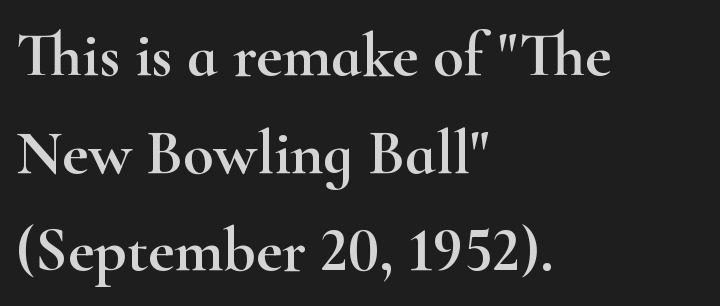
The image shows 63 px wide serif type, upright; set left-aligned, normal line spacing (1.55x), normal letter spacing, not underlined; high stroke contrast and a small x-height.
